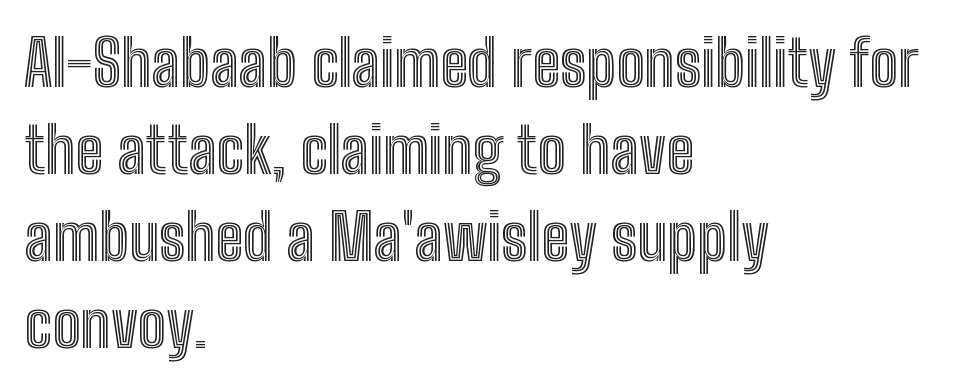
The image shows 64 px condensed type, upright; set left-aligned, normal line spacing (1.36x), normal letter spacing, not underlined; a medium x-height.
